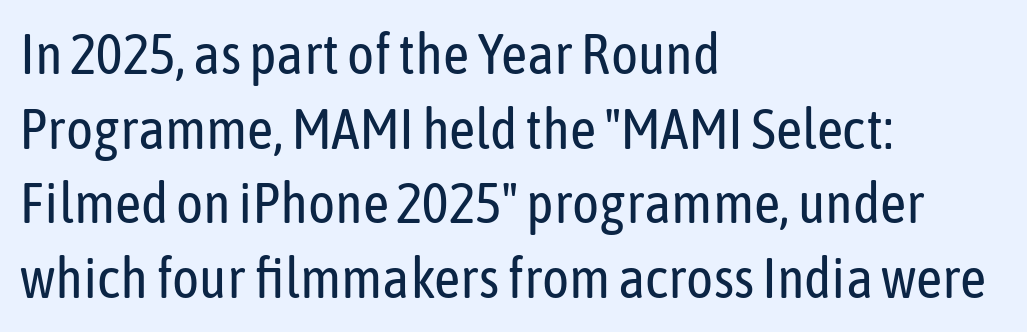
{"serif": "no", "italic": "no", "bold": "no", "weight": "regular", "width": "condensed", "stroke_contrast": "low", "x_height": "medium", "monospaced": "no", "underline": "no", "align": "left", "line_spacing": "normal", "line_spacing_ratio": 1.31, "letter_spacing": "normal", "letter_spacing_em": 0.0, "glyph_px": 57}
